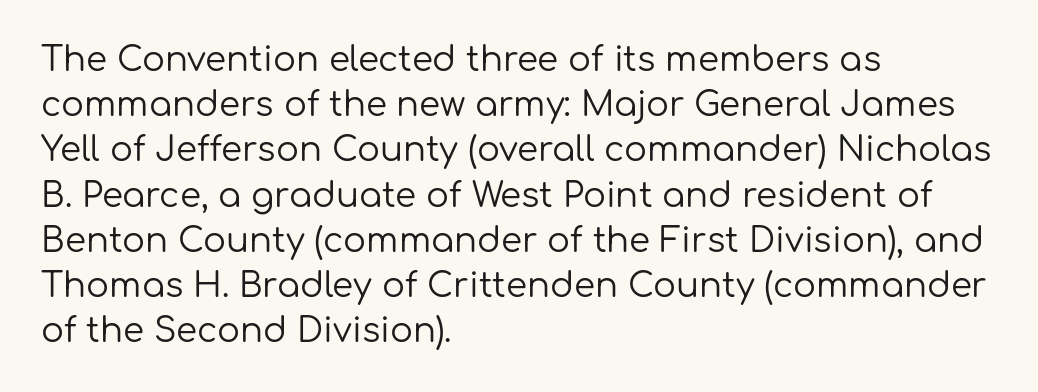
Q: Is the text bold? A: No.
Q: Is the text italic (slanted)? A: No, it is upright.
Q: Is the typeface a serif or a sans-serif typeface? A: Sans-serif.
Q: Is the text underlined? A: No.
Q: How is the paragraph aligned? A: Left-aligned.
Q: Is the spacing between letters normal or unusually wide? A: Normal.
Q: Is the spacing between lines tight, normal or loose? A: Normal.
Q: Width (condensed, normal, or wide)? A: Normal.
Q: Stroke contrast? A: Low.
Q: x-height? A: Medium.
Q: Monospaced? A: No.
